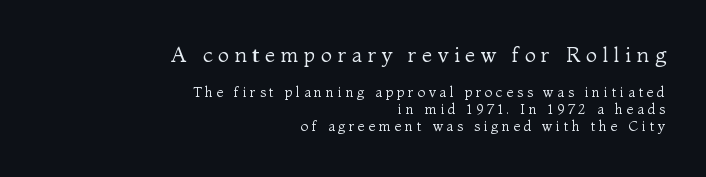
Note: larger setting up top, smaller setting below. When letters stand straight like this, we call the style roman or upright. Heaviness? Minimal to ordinary, like unemphasized prose. The text block is weighted toward the right margin, trailing off unevenly leftward. The foot of each line stays bare and open.
